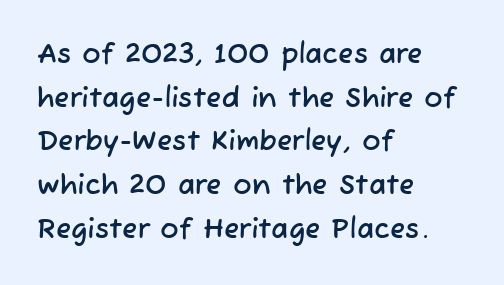
Q: Is the typeface a serif or a sans-serif typeface? A: Sans-serif.
Q: Is the text underlined? A: No.
Q: How is the paragraph aligned? A: Left-aligned.
Q: Is the spacing between letters normal or unusually wide? A: Normal.
Q: Is the spacing between lines tight, normal or loose? A: Normal.
Q: Width (condensed, normal, or wide)? A: Normal.
Q: Stroke contrast? A: Low.
Q: x-height? A: Medium.
Q: Monospaced? A: No.
